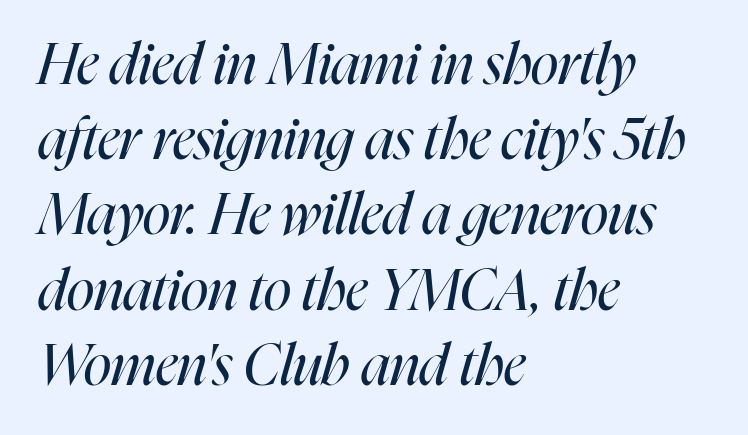
Lines of text with bare space underneath. Is this a fixed-width face? No — the glyphs have proportional, varying widths. Quick note: interline space is typical. Nothing heavy about these letters — not bold at all.
